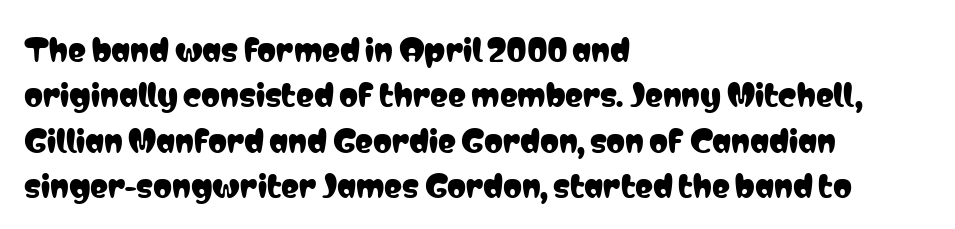
The image shows 30 px condensed sans-serif type, upright; set left-aligned, normal line spacing (1.51x), normal letter spacing, not underlined; low stroke contrast and a medium x-height.
